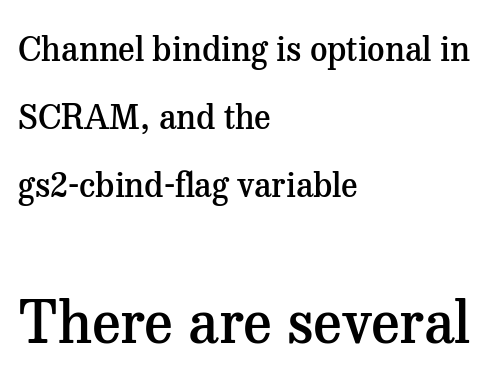
{"serif": "yes", "italic": "no", "bold": "semi", "weight": "semibold", "width": "normal", "stroke_contrast": "medium", "x_height": "medium", "monospaced": "no", "underline": "no", "align": "left", "line_spacing": "loose", "line_spacing_ratio": 2.0, "letter_spacing": "normal", "letter_spacing_em": 0.0, "larger_block": "second", "size_ratio": 1.74, "glyph_px": 59}
